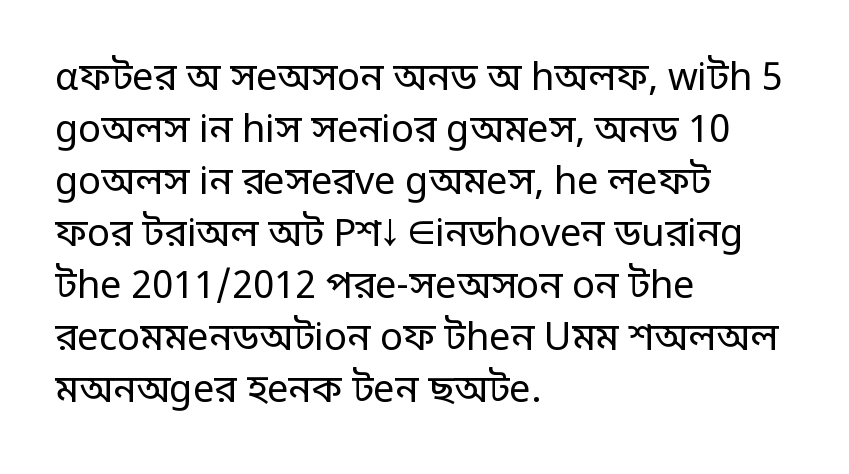
{"serif": "no", "italic": "no", "bold": "no", "weight": "regular", "width": "normal", "stroke_contrast": "low", "x_height": "large", "monospaced": "no", "underline": "no", "align": "left", "line_spacing": "normal", "line_spacing_ratio": 1.37, "letter_spacing": "normal", "letter_spacing_em": 0.0, "glyph_px": 38}
